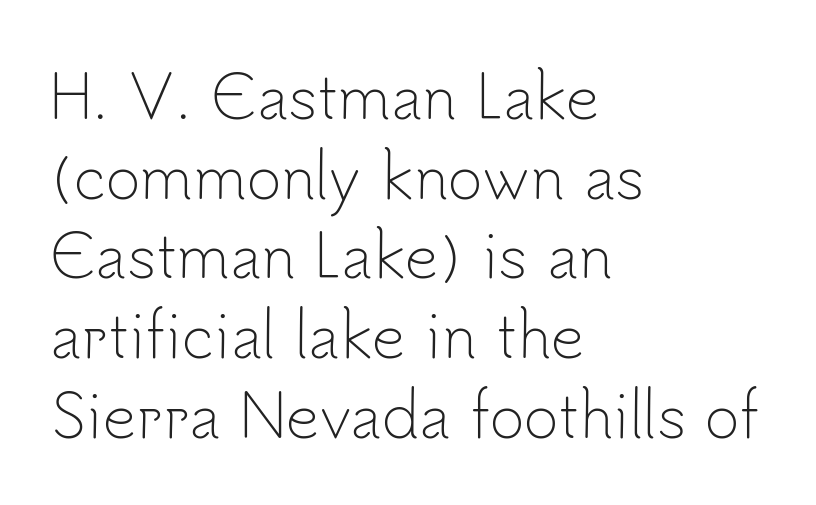
Stroke terminals: plain, sans-serif. Between one letter and the next there's only the usual sliver of space. Weight class: somewhere from thin through regular. Does the copy run flush right? No — it runs flush left. Note the varied advance widths — an 'i' is clearly narrower than an 'm'. Posture: upright roman.
